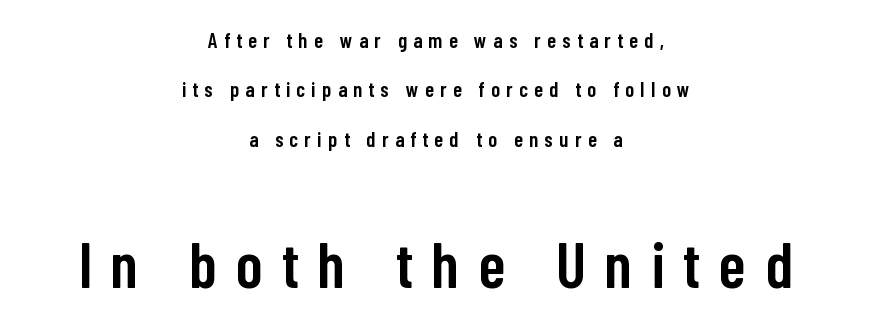
The image shows 63 px semibold, condensed sans-serif type, upright; set centered, loose line spacing (2.35x), unusually wide letter spacing (+0.31 em), not underlined; the second (bottom) block is 3.0x larger; low stroke contrast and a medium x-height.
